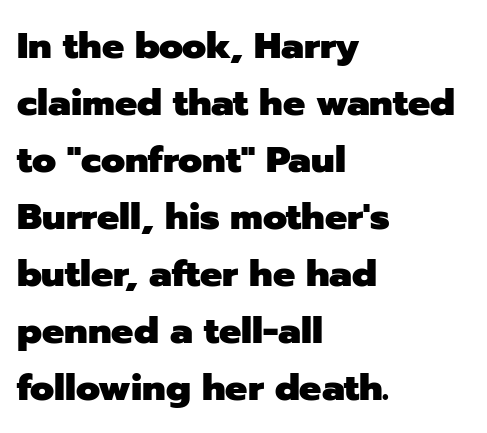
{"serif": "no", "italic": "no", "bold": "yes", "weight": "heavy", "width": "normal", "stroke_contrast": "low", "x_height": "medium", "monospaced": "no", "underline": "no", "align": "left", "line_spacing": "normal", "line_spacing_ratio": 1.54, "letter_spacing": "normal", "letter_spacing_em": 0.0, "glyph_px": 37}
